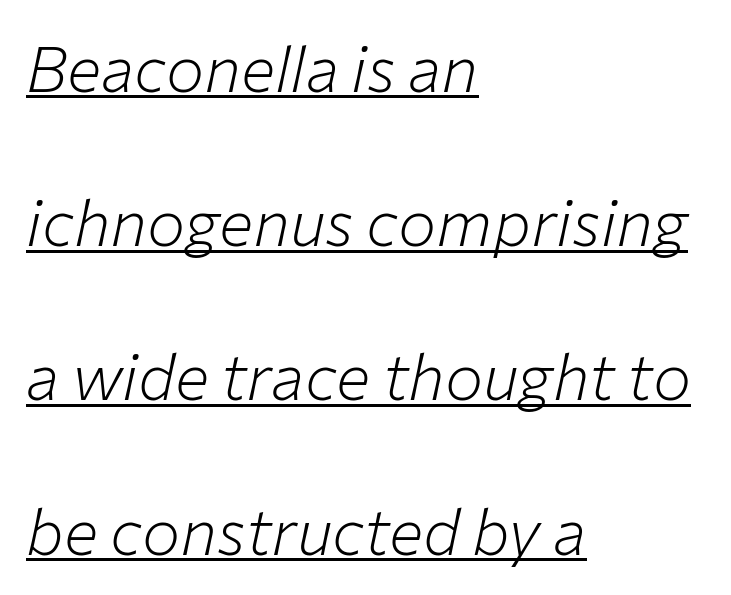
{"italic": "yes", "lean": "right", "slant_degrees": 12, "bold": "no", "weight": "light", "width": "normal", "stroke_contrast": "low", "x_height": "medium", "monospaced": "no", "underline": "yes", "align": "left", "line_spacing": "loose", "line_spacing_ratio": 2.41, "letter_spacing": "normal", "letter_spacing_em": 0.0, "glyph_px": 64}
